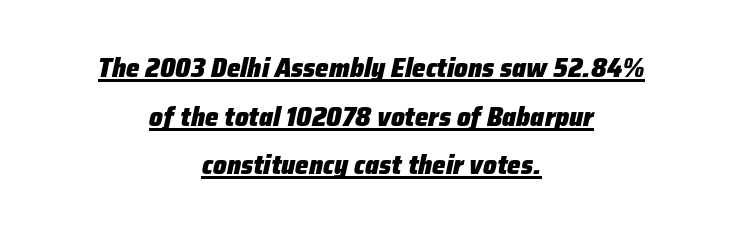
Q: Is the text bold? A: Yes.
Q: Is the text italic (slanted)? A: Yes, it leans right by about 12 degrees.
Q: Is the text underlined? A: Yes.
Q: How is the paragraph aligned? A: Centered.
Q: Is the spacing between letters normal or unusually wide? A: Normal.
